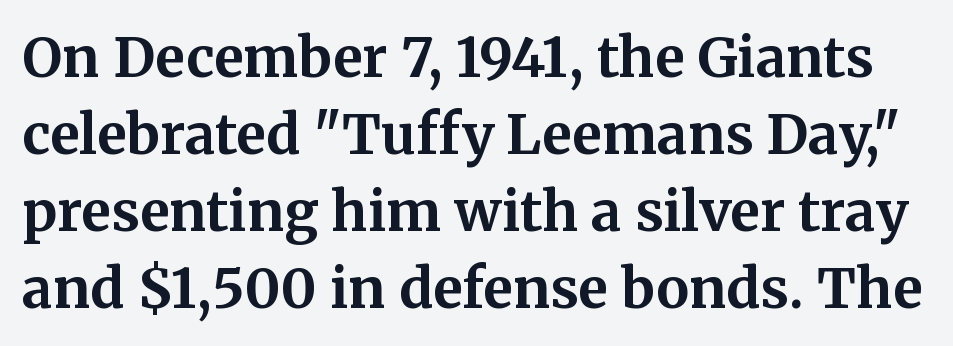
Q: Is the text bold? A: Yes.
Q: Is the text italic (slanted)? A: No, it is upright.
Q: Is the typeface a serif or a sans-serif typeface? A: Serif.
Q: Is the text underlined? A: No.
Q: Is the spacing between letters normal or unusually wide? A: Normal.
Q: Is the spacing between lines tight, normal or loose? A: Normal.
Q: Width (condensed, normal, or wide)? A: Normal.
Q: Stroke contrast? A: Medium.
Q: x-height? A: Medium.
Q: Monospaced? A: No.
